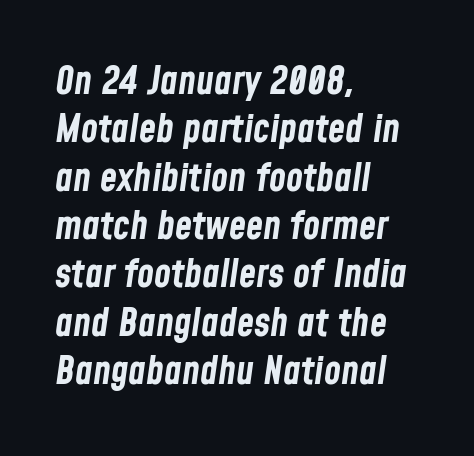
Q: Is the text bold? A: Yes.
Q: Is the text italic (slanted)? A: Yes, it leans right by about 8 degrees.
Q: Is the text underlined? A: No.
Q: How is the paragraph aligned? A: Left-aligned.
Q: Is the spacing between letters normal or unusually wide? A: Normal.
Q: Width (condensed, normal, or wide)? A: Condensed.
Q: Stroke contrast? A: Low.
Q: x-height? A: Medium.
Q: Monospaced? A: No.
